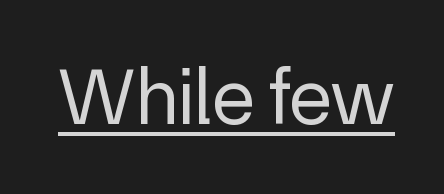
Q: Is the text bold? A: No.
Q: Is the text italic (slanted)? A: No, it is upright.
Q: Is the typeface a serif or a sans-serif typeface? A: Sans-serif.
Q: Is the text underlined? A: Yes.
Q: Is the spacing between letters normal or unusually wide? A: Normal.
Q: Width (condensed, normal, or wide)? A: Normal.
Q: x-height? A: Medium.
Q: Monospaced? A: No.
